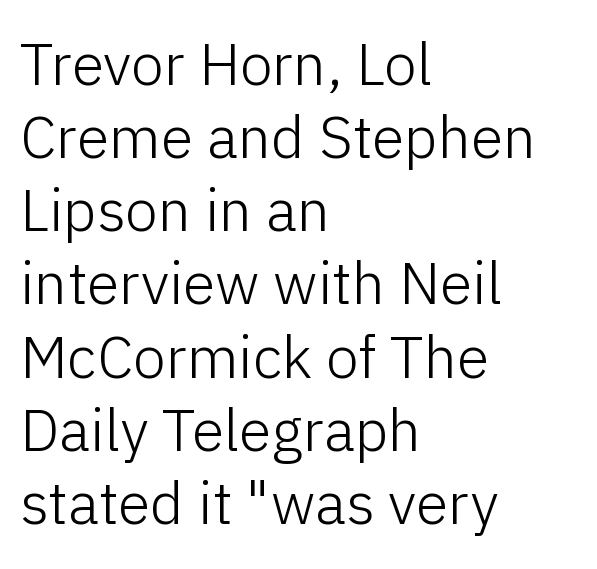
Q: Is the text bold? A: No.
Q: Is the text italic (slanted)? A: No, it is upright.
Q: Is the typeface a serif or a sans-serif typeface? A: Sans-serif.
Q: Is the text underlined? A: No.
Q: How is the paragraph aligned? A: Left-aligned.
Q: Is the spacing between letters normal or unusually wide? A: Normal.
Q: Width (condensed, normal, or wide)? A: Normal.
Q: Stroke contrast? A: Low.
Q: x-height? A: Medium.
Q: Monospaced? A: No.
